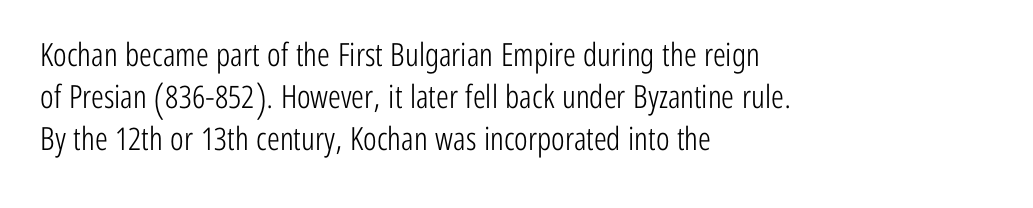
The image shows 32 px light, condensed sans-serif type, upright; set left-aligned, normal line spacing (1.31x), normal letter spacing, not underlined; low stroke contrast and a medium x-height.
